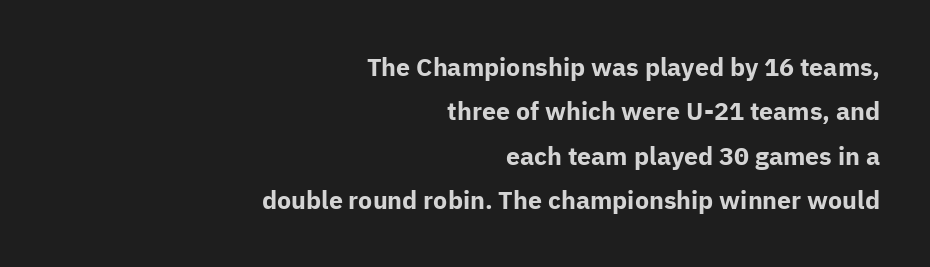
Q: Is the text bold? A: Yes.
Q: Is the text italic (slanted)? A: No, it is upright.
Q: Is the text underlined? A: No.
Q: How is the paragraph aligned? A: Right-aligned.
Q: Is the spacing between letters normal or unusually wide? A: Normal.
